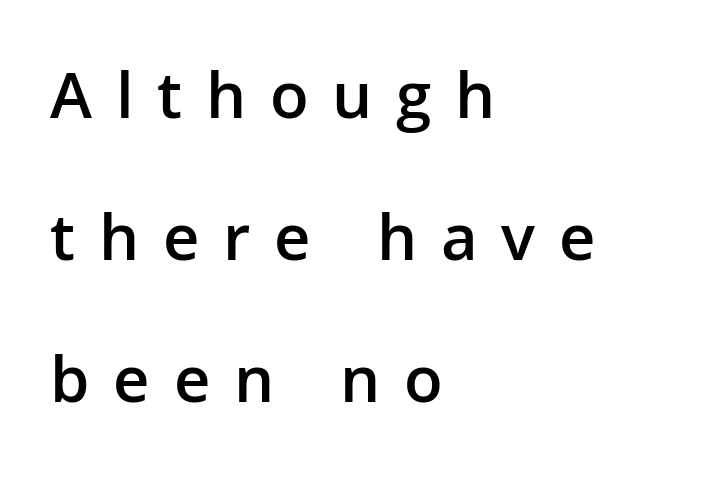
{"serif": "no", "italic": "no", "bold": "semi", "weight": "semibold", "width": "normal", "stroke_contrast": "low", "x_height": "medium", "monospaced": "no", "underline": "no", "align": "left", "line_spacing": "loose", "line_spacing_ratio": 2.09, "letter_spacing": "wide", "letter_spacing_em": 0.35, "glyph_px": 68}
